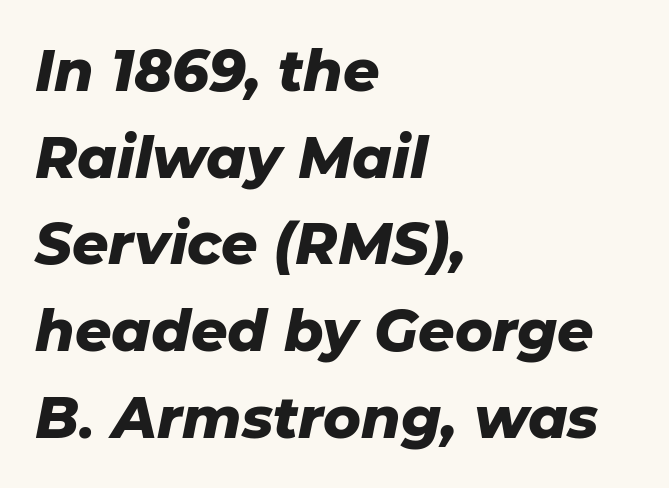
{"italic": "yes", "lean": "right", "slant_degrees": 11, "bold": "yes", "weight": "heavy", "width": "normal", "stroke_contrast": "low", "x_height": "medium", "monospaced": "no", "underline": "no", "align": "left", "line_spacing": "normal", "line_spacing_ratio": 1.52, "letter_spacing": "normal", "letter_spacing_em": 0.0, "glyph_px": 57}
